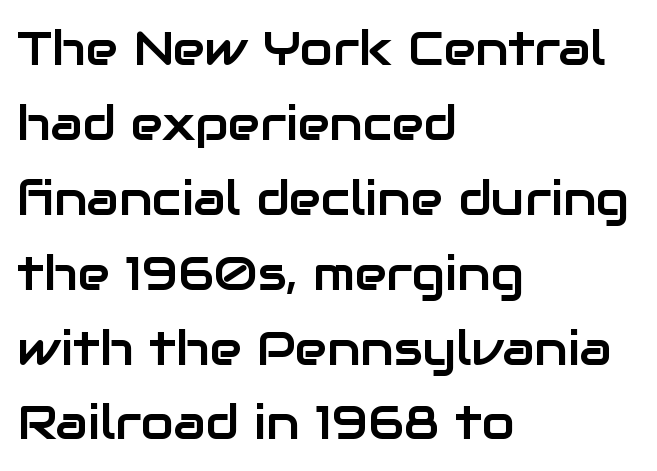
No italicization has been applied; the sample stays upright. This sample is left-justified, so line endings fall wherever the words run out. Leading matches the norm, producing a regular column. Tracking value appears to be zero — textbook default spacing.
